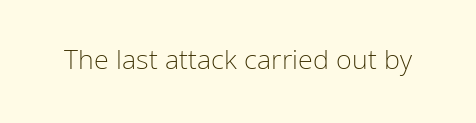
{"italic": "no", "bold": "no", "underline": "no", "letter_spacing": "normal", "letter_spacing_em": 0.0, "glyph_px": 27}
